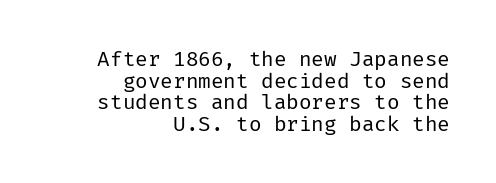
{"italic": "no", "bold": "no", "underline": "no", "align": "right", "line_spacing": "tight", "line_spacing_ratio": 1.03, "letter_spacing": "normal", "letter_spacing_em": 0.0, "glyph_px": 21}
